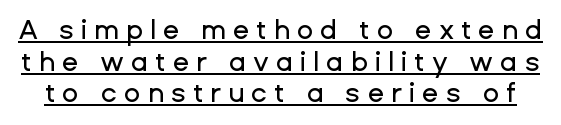
The letterforms stand isolated, each surrounded by extra space. Characters remain perfectly vertical along every line. Underlining? Definitely there.
